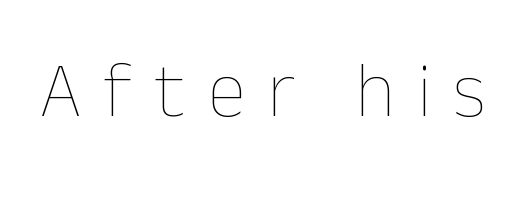
Q: Is the text bold? A: No.
Q: Is the text italic (slanted)? A: No, it is upright.
Q: Is the text underlined? A: No.
Q: Is the spacing between letters normal or unusually wide? A: Unusually wide.
Q: Width (condensed, normal, or wide)? A: Normal.
Q: Stroke contrast? A: Low.
Q: x-height? A: Medium.
Q: Monospaced? A: No.
